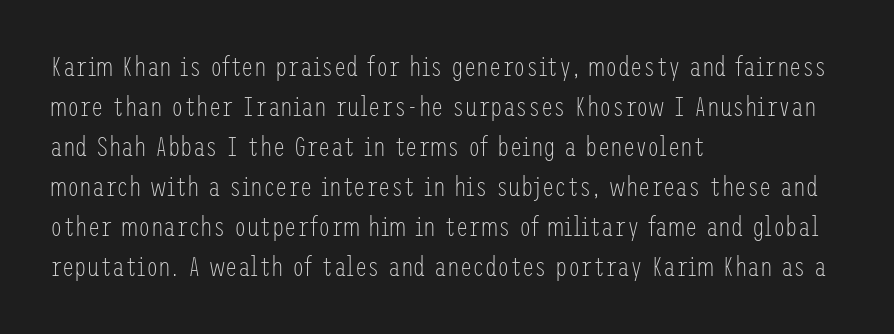
Q: Is the text bold? A: No.
Q: Is the text italic (slanted)? A: No, it is upright.
Q: Is the typeface a serif or a sans-serif typeface? A: Sans-serif.
Q: Is the text underlined? A: No.
Q: How is the paragraph aligned? A: Left-aligned.
Q: Is the spacing between letters normal or unusually wide? A: Normal.
Q: Is the spacing between lines tight, normal or loose? A: Normal.
Q: Width (condensed, normal, or wide)? A: Condensed.
Q: Stroke contrast? A: Low.
Q: x-height? A: Medium.
